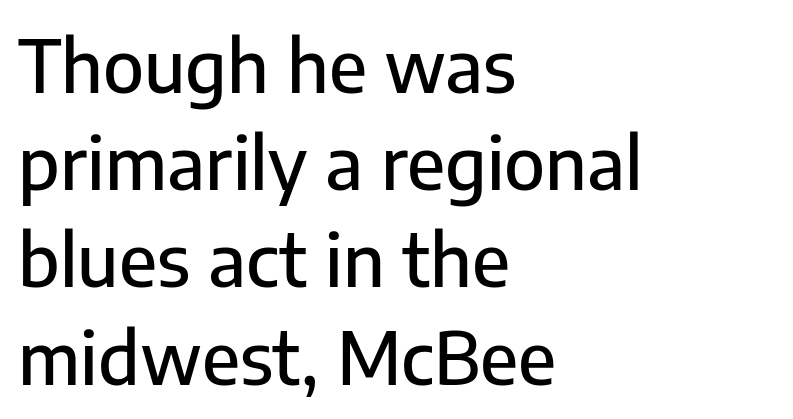
{"serif": "no", "italic": "no", "width": "normal", "stroke_contrast": "low", "x_height": "medium", "monospaced": "no", "underline": "no", "align": "left", "line_spacing": "normal", "line_spacing_ratio": 1.35, "letter_spacing": "normal", "letter_spacing_em": 0.0, "glyph_px": 72}
